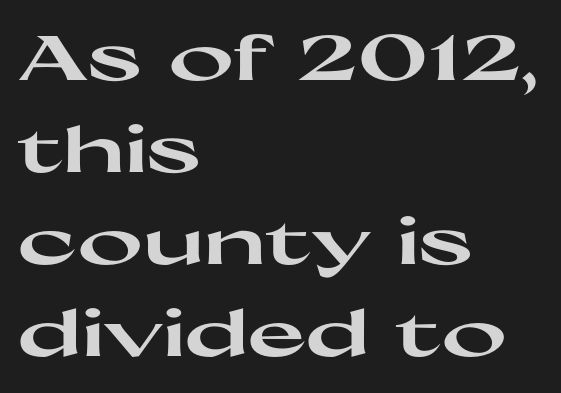
Bare-footed words on every line. Normally led — the rows are evenly, conventionally spaced. Thick stems and heavy bowls — unmistakably bold. The font family rendered here belongs to the sans-serif group.
